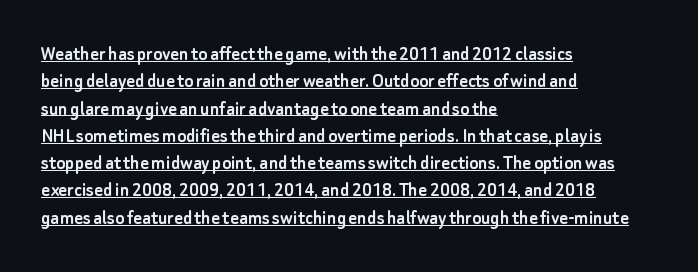
{"italic": "no", "underline": "yes", "align": "left", "line_spacing": "normal", "line_spacing_ratio": 1.3, "letter_spacing": "normal", "letter_spacing_em": 0.0, "glyph_px": 21}
